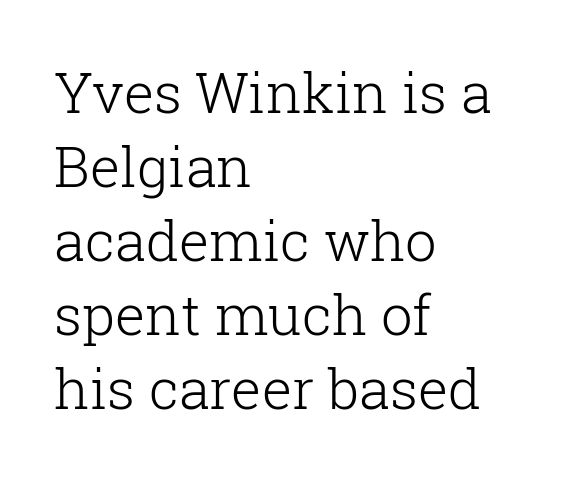
The image shows 56 px light serif type, upright; set left-aligned, normal line spacing (1.32x), normal letter spacing, not underlined; low stroke contrast and a medium x-height.
